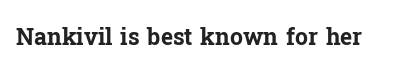
The image shows 23 px bold type, upright; set normal letter spacing, not underlined.
